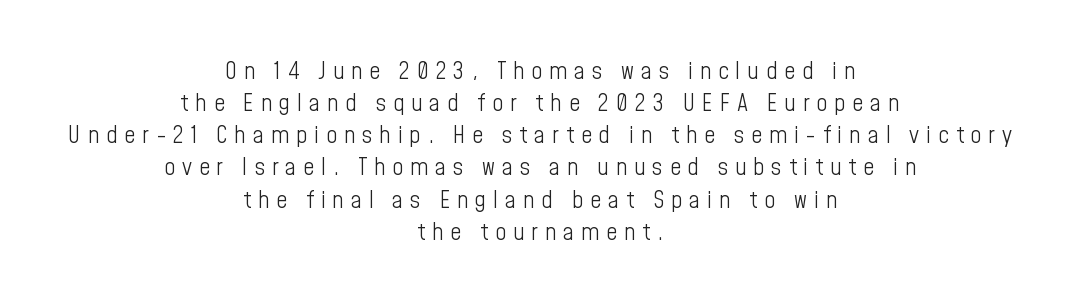
The image shows 24 px text type, upright; set centered, normal line spacing (1.34x), unusually wide letter spacing (+0.29 em), not underlined.
